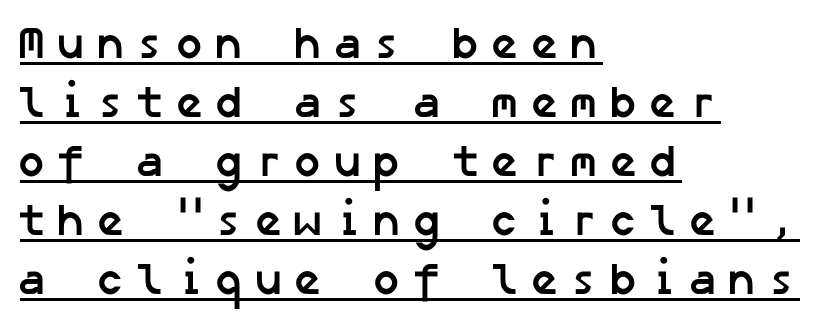
Q: Is the text bold? A: Yes.
Q: Is the typeface a serif or a sans-serif typeface? A: Sans-serif.
Q: Is the text underlined? A: Yes.
Q: How is the paragraph aligned? A: Left-aligned.
Q: Is the spacing between letters normal or unusually wide? A: Unusually wide.
Q: Is the spacing between lines tight, normal or loose? A: Normal.
Q: Width (condensed, normal, or wide)? A: Normal.
Q: Stroke contrast? A: Low.
Q: x-height? A: Medium.
